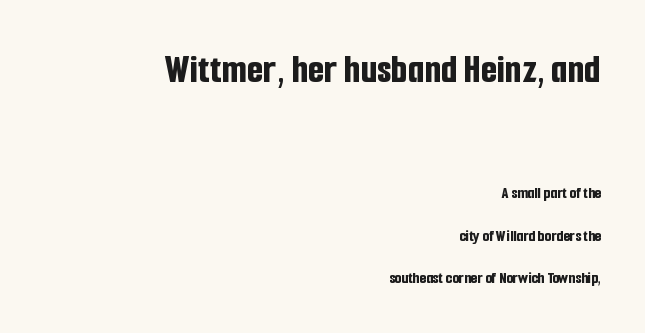
The image shows 42 px bold, condensed sans-serif type, upright; set right-aligned, loose line spacing (2.49x), normal letter spacing, not underlined; the first (top) block is 2.47x larger; low stroke contrast and a medium x-height.
